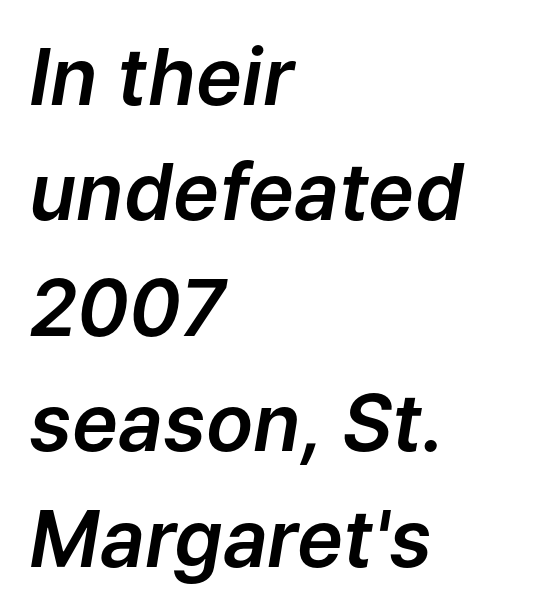
Letters rest on an invisible, unmarked baseline. Line spacing here is normal. In CSS terms this would be text-align: left. The glyphs look as if they've been sheared to an angle.
